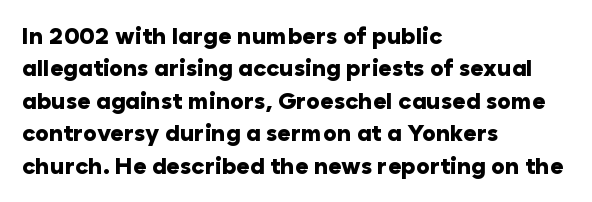
Q: Is the text bold? A: Yes.
Q: Is the text italic (slanted)? A: No, it is upright.
Q: Is the text underlined? A: No.
Q: How is the paragraph aligned? A: Left-aligned.
Q: Is the spacing between letters normal or unusually wide? A: Normal.
Q: Is the spacing between lines tight, normal or loose? A: Normal.
